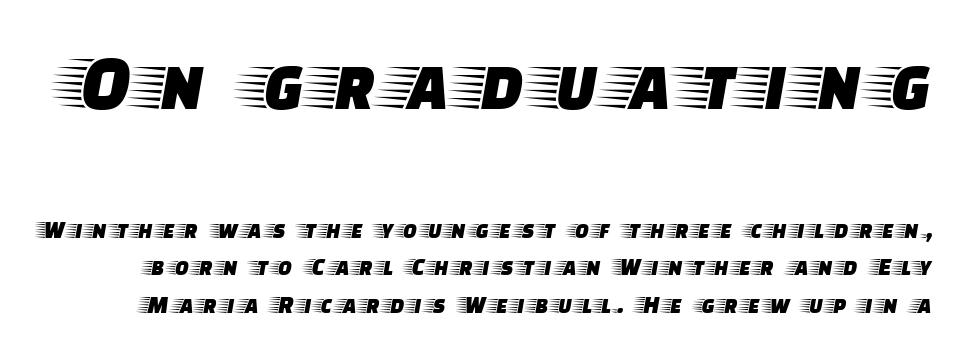
Notice how descenders clear the ascenders below comfortably — that's standard leading. The glyphs in this specimen are seriffed. These lines are rendered in a variable-pitch font. Which of the two is more prominent by size? The first, at the top.
